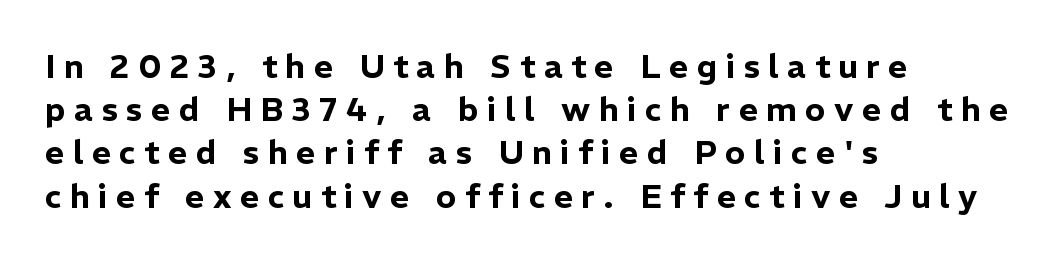
The image shows 33 px sans-serif type, upright; set left-aligned, normal line spacing (1.31x), unusually wide letter spacing (+0.26 em), not underlined; low stroke contrast and a medium x-height.
